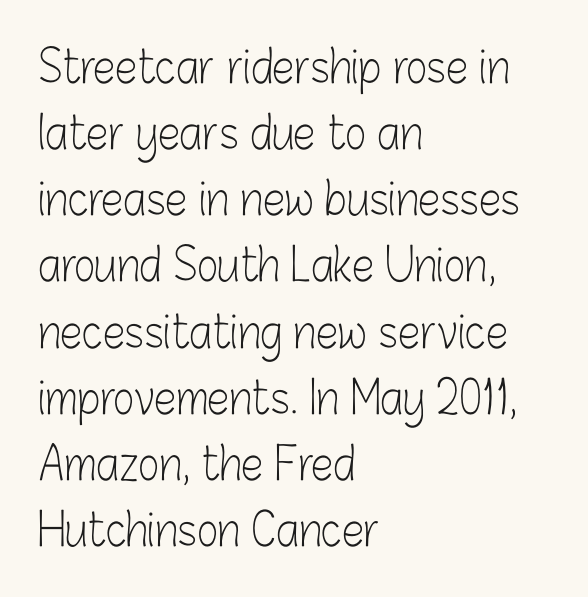
Q: Is the text bold? A: No.
Q: Is the text italic (slanted)? A: No, it is upright.
Q: Is the typeface a serif or a sans-serif typeface? A: Sans-serif.
Q: Is the text underlined? A: No.
Q: How is the paragraph aligned? A: Left-aligned.
Q: Is the spacing between letters normal or unusually wide? A: Normal.
Q: Is the spacing between lines tight, normal or loose? A: Normal.
Q: Width (condensed, normal, or wide)? A: Condensed.
Q: Stroke contrast? A: Low.
Q: x-height? A: Medium.
Q: Monospaced? A: No.
